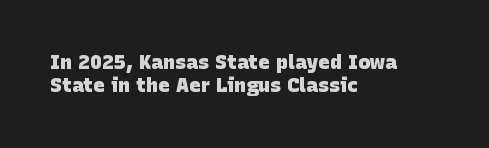
{"bold": "yes", "underline": "no", "align": "left", "line_spacing_ratio": 1.16, "letter_spacing": "normal", "letter_spacing_em": 0.0, "glyph_px": 20}
